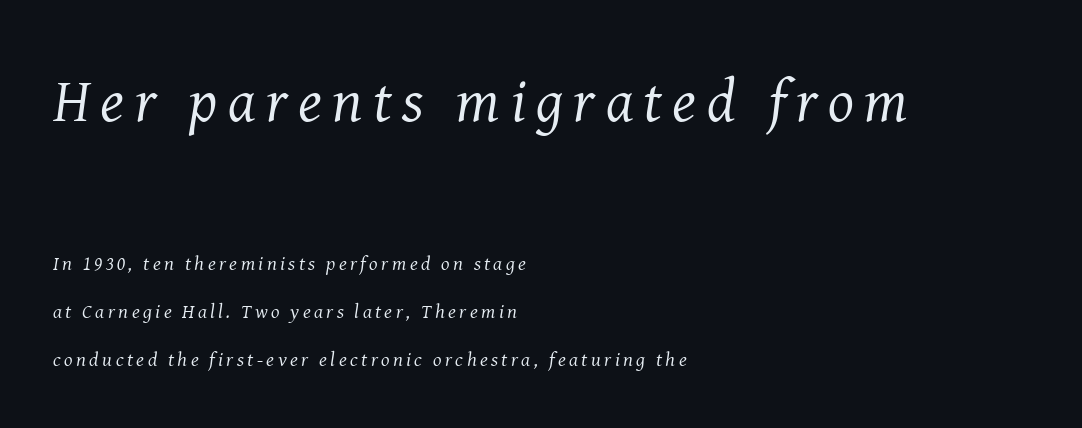
Vertical spacing — loose. The axis of the letterforms is tilted away from vertical. These lines are composed in type with serifs. Block one is the big one; block two sits smaller underneath. Stroke mass is kept to a normal reading level or below.
